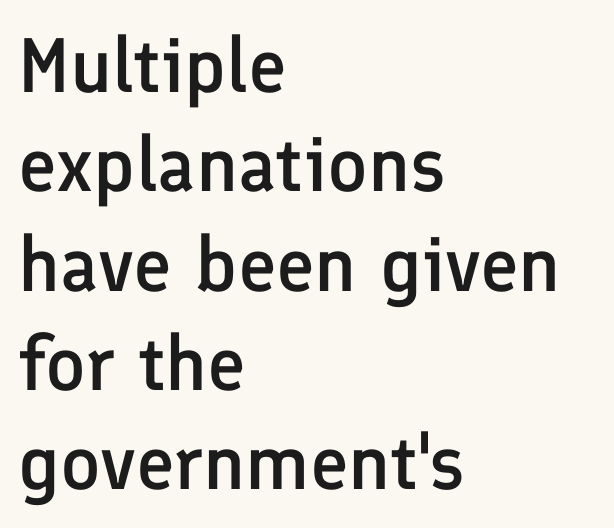
Q: Is the text bold? A: Semi-bold.
Q: Is the text italic (slanted)? A: No, it is upright.
Q: Is the typeface a serif or a sans-serif typeface? A: Sans-serif.
Q: Is the text underlined? A: No.
Q: How is the paragraph aligned? A: Left-aligned.
Q: Is the spacing between letters normal or unusually wide? A: Normal.
Q: Is the spacing between lines tight, normal or loose? A: Normal.
Q: Width (condensed, normal, or wide)? A: Normal.
Q: Stroke contrast? A: Low.
Q: x-height? A: Medium.
Q: Monospaced? A: No.
